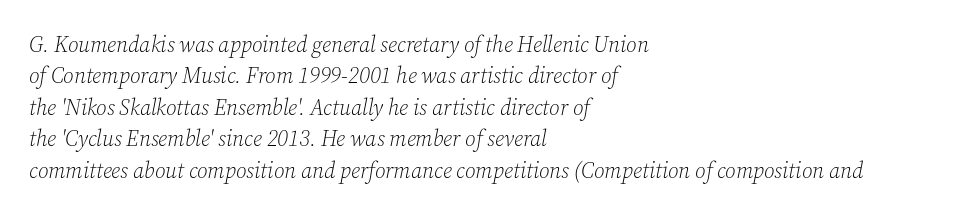
{"italic": "yes", "lean": "right", "slant_degrees": 12, "bold": "no", "underline": "no", "align": "left", "line_spacing": "normal", "line_spacing_ratio": 1.43, "letter_spacing": "normal", "letter_spacing_em": 0.0, "glyph_px": 22}
